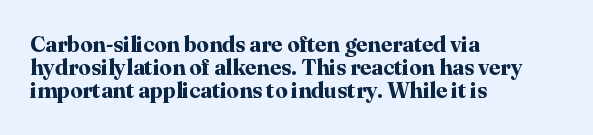
{"italic": "no", "bold": "yes", "underline": "no", "align": "left", "line_spacing": "tight", "line_spacing_ratio": 1.05, "letter_spacing": "normal", "letter_spacing_em": 0.0, "glyph_px": 22}
